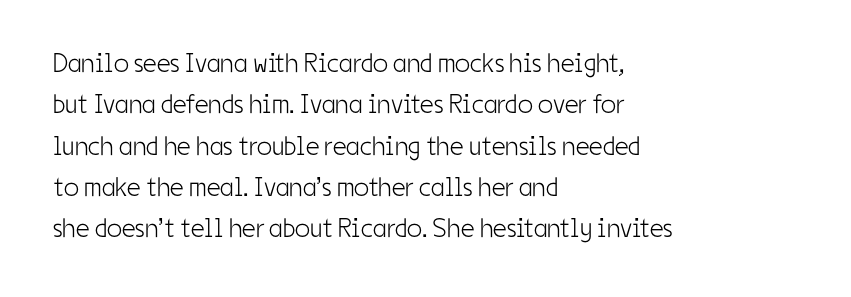
In terms of leading, this rendering sits right in the middle. The lettering stays uniformly vertical, giving the passage a roman look. Decoration check: the copy has no underline. The passage shown is not bold in any degree. How are the letters spaced? Ordinarily, with no added tracking.
